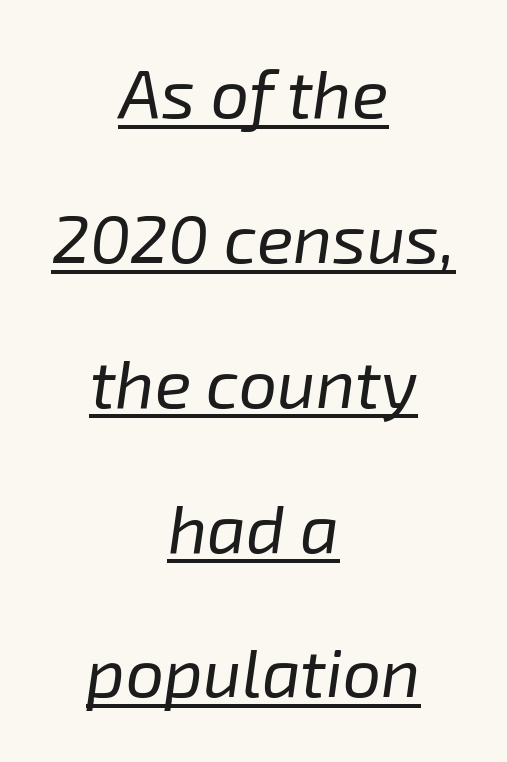
Q: Is the text bold? A: No.
Q: Is the text italic (slanted)? A: Yes, it leans right by about 8 degrees.
Q: Is the text underlined? A: Yes.
Q: How is the paragraph aligned? A: Centered.
Q: Is the spacing between letters normal or unusually wide? A: Normal.
Q: Is the spacing between lines tight, normal or loose? A: Loose.
Q: Width (condensed, normal, or wide)? A: Normal.
Q: Stroke contrast? A: Low.
Q: x-height? A: Medium.
Q: Monospaced? A: No.
